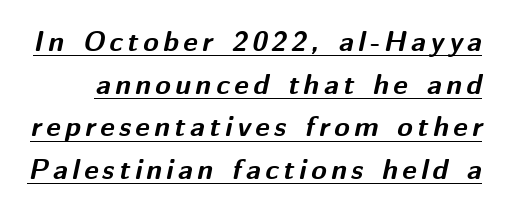
{"italic": "yes", "lean": "right", "slant_degrees": 12, "bold": "yes", "weight": "bold", "width": "normal", "stroke_contrast": "medium", "x_height": "medium", "monospaced": "no", "underline": "yes", "line_spacing": "normal", "line_spacing_ratio": 1.52, "glyph_px": 28}
